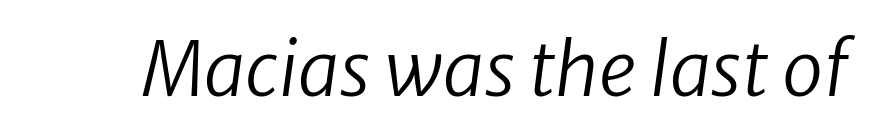
Q: Is the text bold? A: No.
Q: Is the typeface a serif or a sans-serif typeface? A: Sans-serif.
Q: Is the text underlined? A: No.
Q: Is the spacing between letters normal or unusually wide? A: Normal.
Q: Width (condensed, normal, or wide)? A: Normal.
Q: Stroke contrast? A: Low.
Q: x-height? A: Medium.
Q: Monospaced? A: No.
